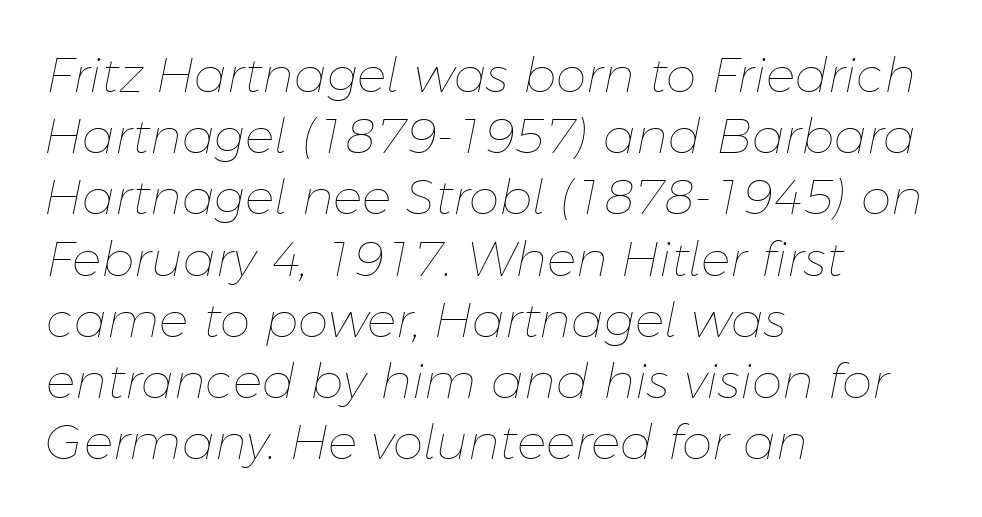
Weight class: somewhere from thin through regular. The ragged edge is on the right, which tells us the setting is flush left. Does extra space separate the letters? No, they use regular spacing. The text carries the slant typical of an italic or oblique font.
